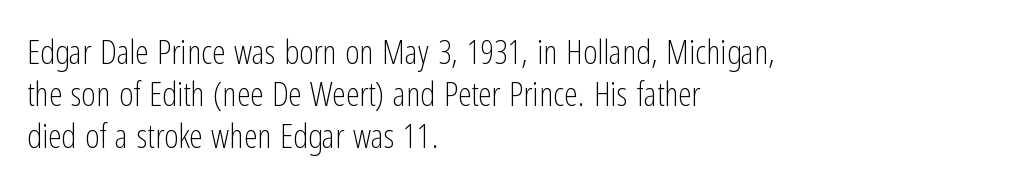
Q: Is the text bold? A: No.
Q: Is the text italic (slanted)? A: No, it is upright.
Q: Is the typeface a serif or a sans-serif typeface? A: Sans-serif.
Q: Is the text underlined? A: No.
Q: How is the paragraph aligned? A: Left-aligned.
Q: Is the spacing between letters normal or unusually wide? A: Normal.
Q: Width (condensed, normal, or wide)? A: Condensed.
Q: Stroke contrast? A: Low.
Q: x-height? A: Medium.
Q: Monospaced? A: No.
